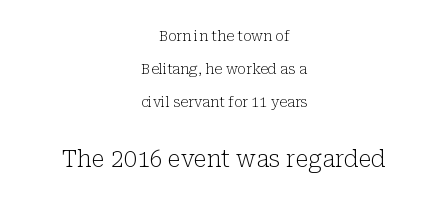
The image shows 23 px text type, upright; set centered, loose line spacing (2.35x), normal letter spacing, not underlined; the second (bottom) block is 1.64x larger.
